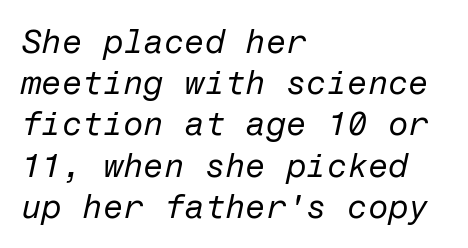
{"italic": "yes", "lean": "right", "slant_degrees": 12, "bold": "no", "weight": "regular", "width": "normal", "stroke_contrast": "low", "x_height": "medium", "underline": "no", "align": "left", "line_spacing": "normal", "line_spacing_ratio": 1.25, "letter_spacing": "normal", "letter_spacing_em": 0.0, "glyph_px": 33}
